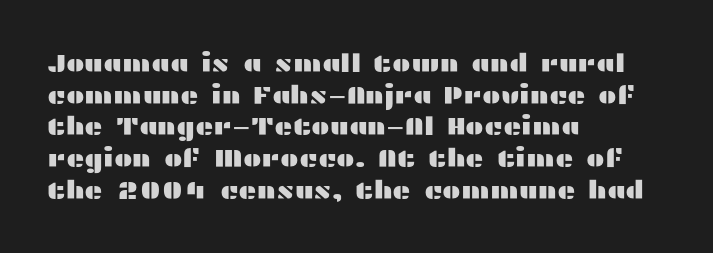
{"italic": "no", "underline": "no", "align": "left", "line_spacing": "normal", "line_spacing_ratio": 1.27, "letter_spacing": "normal", "letter_spacing_em": 0.0, "glyph_px": 25}
